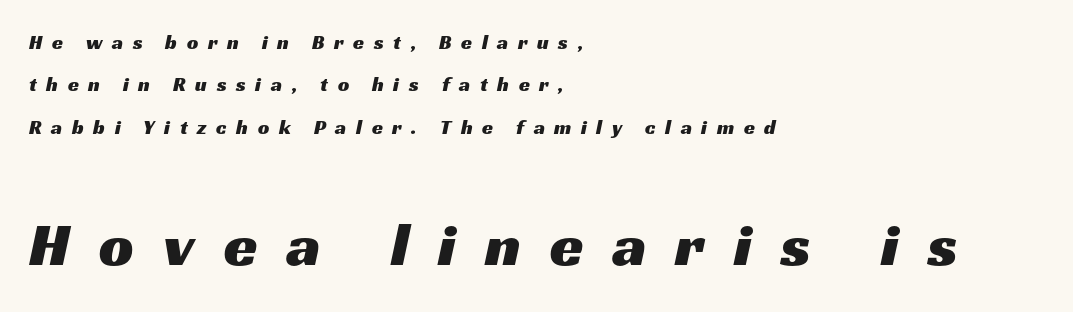
Q: Is the typeface a serif or a sans-serif typeface? A: Sans-serif.
Q: Is the text underlined? A: No.
Q: How is the paragraph aligned? A: Left-aligned.
Q: Is the spacing between letters normal or unusually wide? A: Unusually wide.
Q: Is the spacing between lines tight, normal or loose? A: Loose.
Q: Which block of text is set in a larger size, the first (top) or the second (bottom)? A: The second (bottom) one.
Q: Width (condensed, normal, or wide)? A: Wide.
Q: Stroke contrast? A: Medium.
Q: x-height? A: Medium.
Q: Monospaced? A: No.
